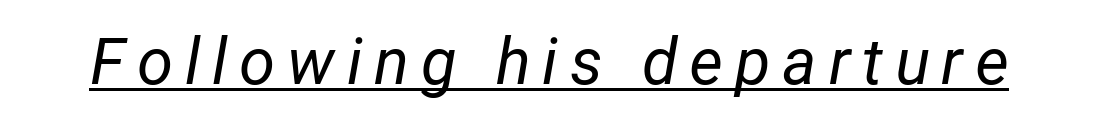
Check the space under the baseline: a stroke is drawn there. These glyphs show unthickened strokes, regular width or finer. Style check: oblique. Note the varied advance widths — an 'i' is clearly narrower than an 'm'.
